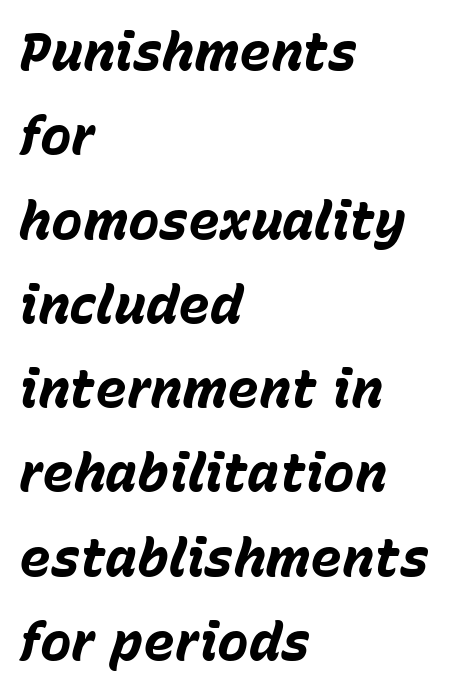
{"italic": "yes", "lean": "right", "slant_degrees": 15, "bold": "yes", "weight": "bold", "width": "normal", "stroke_contrast": "low", "x_height": "medium", "monospaced": "no", "underline": "no", "align": "left", "line_spacing": "normal", "line_spacing_ratio": 1.59, "letter_spacing": "normal", "letter_spacing_em": 0.0, "glyph_px": 53}
